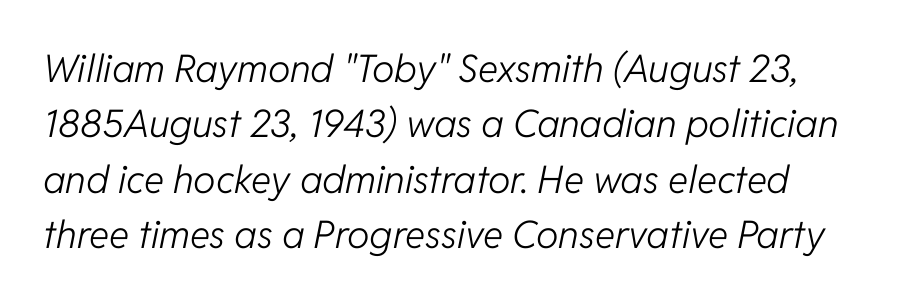
{"italic": "yes", "lean": "right", "slant_degrees": 11, "bold": "no", "weight": "light", "width": "normal", "stroke_contrast": "low", "x_height": "medium", "monospaced": "no", "underline": "no", "align": "left", "line_spacing": "normal", "line_spacing_ratio": 1.46, "letter_spacing": "normal", "letter_spacing_em": 0.0, "glyph_px": 38}
